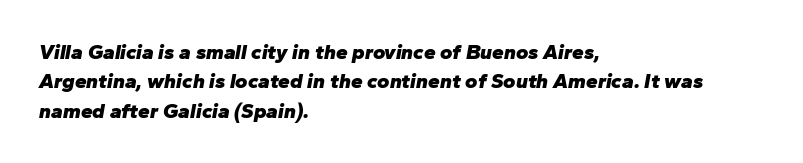
Vertical spacing — default. The words here are not underlined. The letterforms sit shoulder to shoulder at normal distance. These words are printed bold, with thick strokes throughout. Designer's note — italics engaged. A classic flush-left, rag-right setting is used for this passage.
